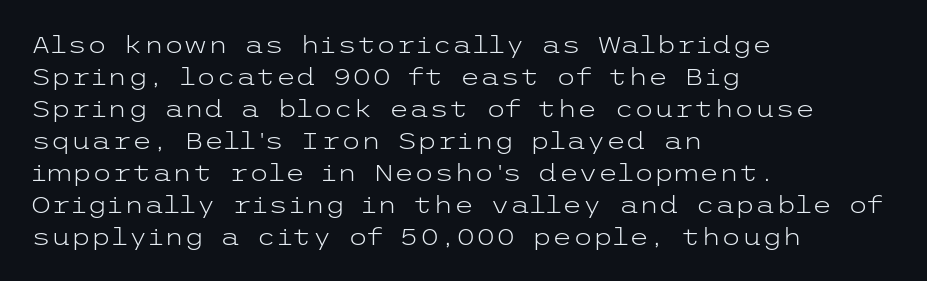
The image shows 23 px text type, upright; set left-aligned, normal line spacing (1.39x), normal letter spacing, not underlined.
